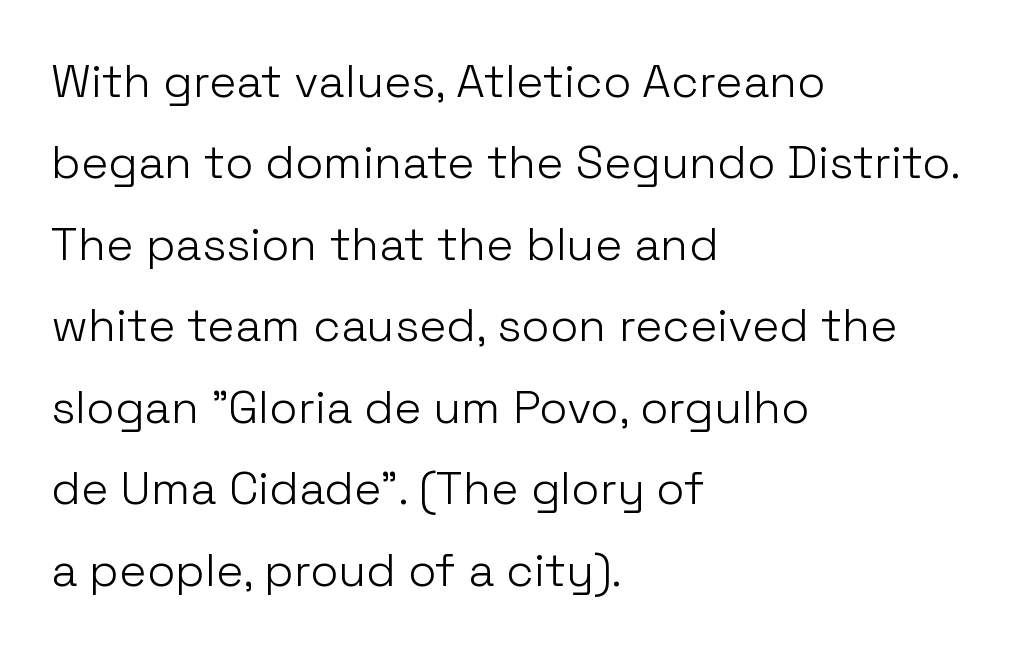
The image shows 46 px light sans-serif type, upright; set left-aligned, line spacing 1.77x, normal letter spacing, not underlined; low stroke contrast and a medium x-height.
